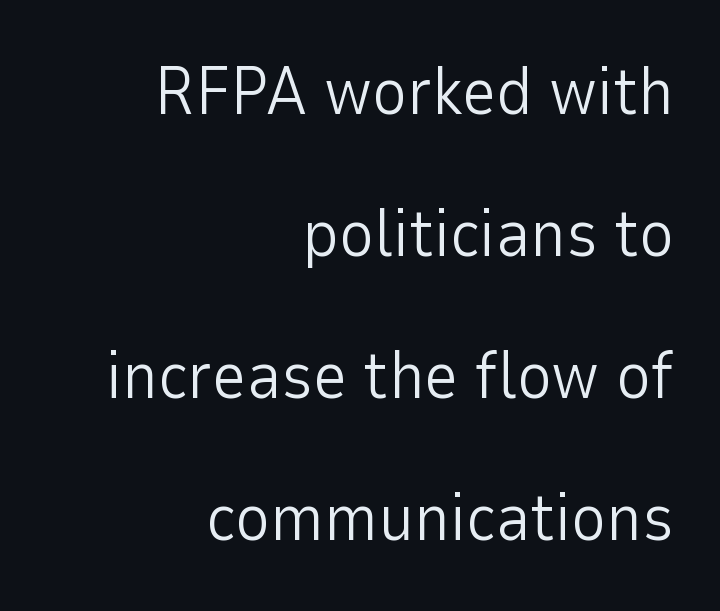
The image shows 67 px light sans-serif type, upright; set right-aligned, loose line spacing (2.12x), normal letter spacing, not underlined; low stroke contrast and a medium x-height.
